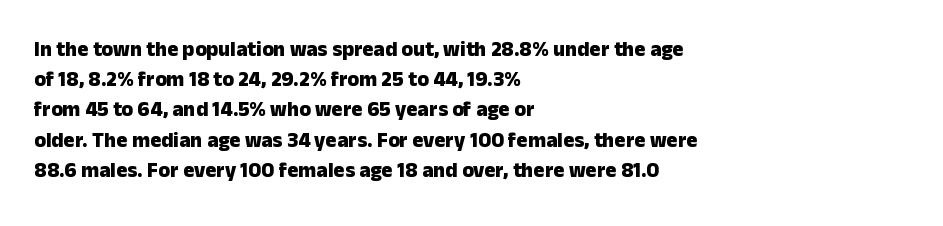
The image shows 21 px bold type, upright; set left-aligned, normal line spacing (1.44x), normal letter spacing, not underlined.
